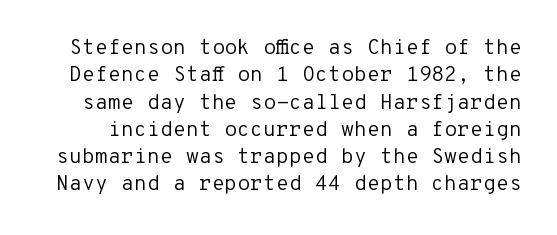
{"italic": "no", "bold": "no", "underline": "no", "line_spacing": "normal", "line_spacing_ratio": 1.3, "letter_spacing": "normal", "letter_spacing_em": 0.0, "glyph_px": 21}
